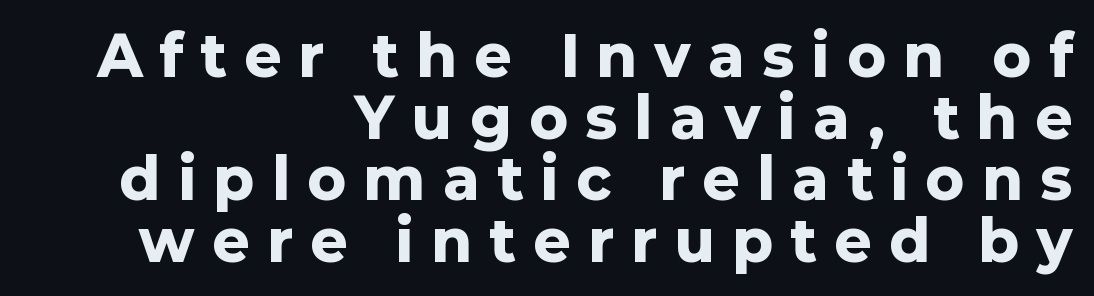
The image shows 56 px heavy sans-serif type, upright; set right-aligned, tight line spacing (1.1x), unusually wide letter spacing (+0.33 em), not underlined; low stroke contrast and a medium x-height.
